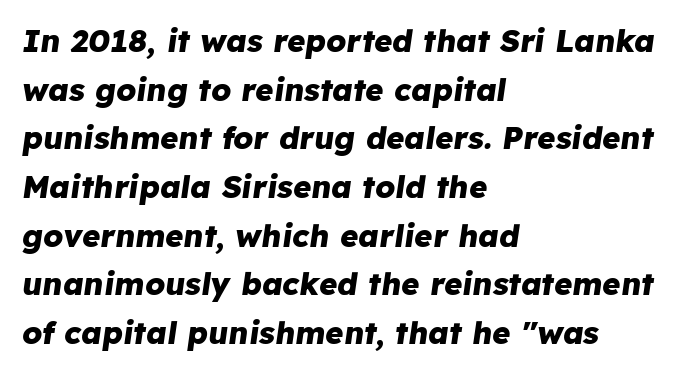
The image shows 31 px heavy type, italic (leaning right); set left-aligned, normal line spacing (1.57x), normal letter spacing, not underlined; low stroke contrast and a medium x-height.
